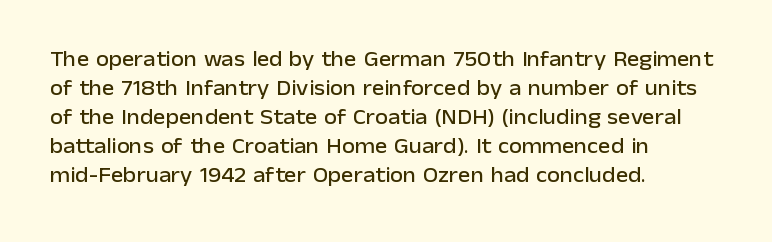
Does the leading feel generous? No, just average. Nobody touched the tracking dial on this one. This is the regular roman posture of the typeface. Visually the block forms a straight wall on the left and a jagged coastline on the right.
